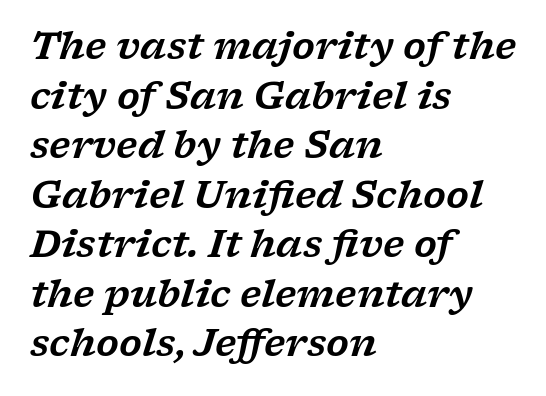
The image shows 37 px wide serif type, italic (leaning right); set left-aligned, normal line spacing (1.34x), normal letter spacing, not underlined; low stroke contrast and a medium x-height.
